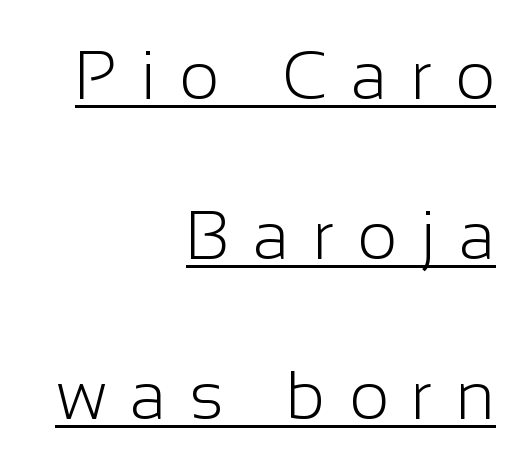
The image shows 68 px light sans-serif type, upright; set right-aligned, loose line spacing (2.35x), unusually wide letter spacing (+0.34 em), underlined; low stroke contrast and a medium x-height.
